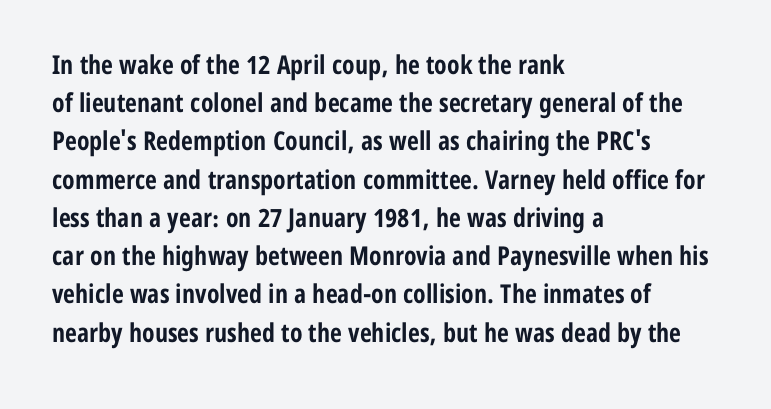
One glance says typical: line gaps are just what's usual. Students, note that the glyphs here touch the page at normal intervals. When letters stand straight like this, we call the style roman or upright. The string is rendered with underlining switched off. Casual observation: everything's shoved over to the left.
